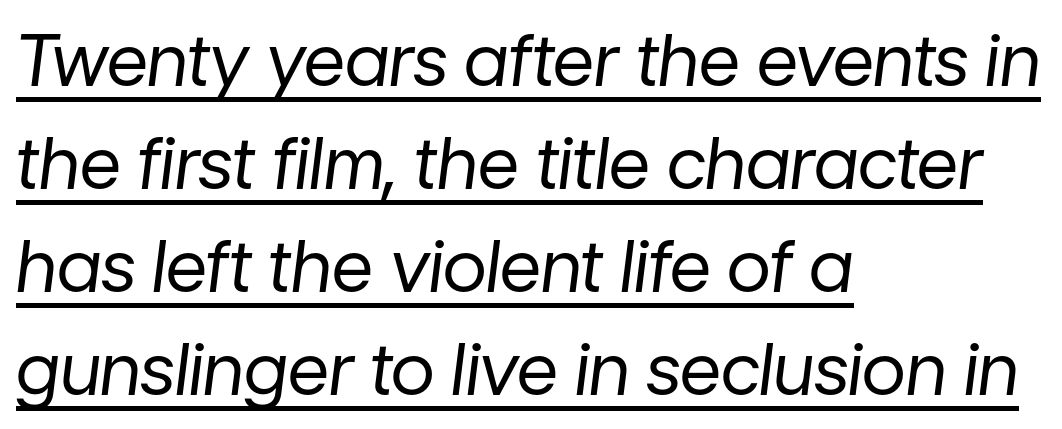
Character widths vary here, with narrow letters taking less room than wide ones. Summary of weight: not heavy and not bold. Each line of the rendering has a horizontal stroke beneath the glyphs. The text carries the slant typical of an italic or oblique font.
